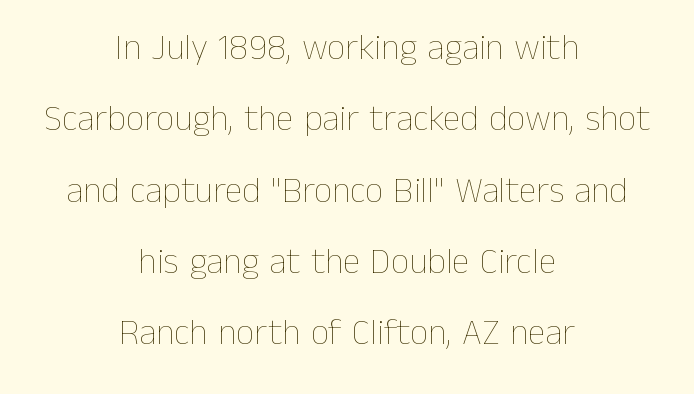
Q: Is the text bold? A: No.
Q: Is the text italic (slanted)? A: No, it is upright.
Q: Is the text underlined? A: No.
Q: How is the paragraph aligned? A: Centered.
Q: Is the spacing between letters normal or unusually wide? A: Normal.
Q: Is the spacing between lines tight, normal or loose? A: Loose.
Q: Width (condensed, normal, or wide)? A: Normal.
Q: Stroke contrast? A: Low.
Q: x-height? A: Medium.
Q: Monospaced? A: No.
